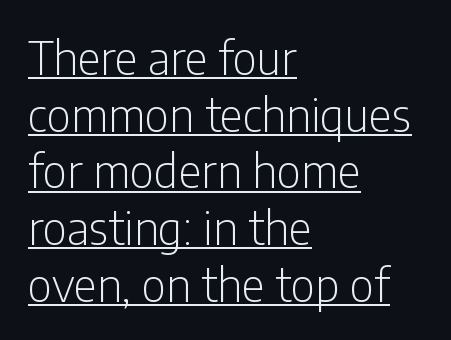
Q: Is the text bold? A: No.
Q: Is the text italic (slanted)? A: No, it is upright.
Q: Is the typeface a serif or a sans-serif typeface? A: Sans-serif.
Q: Is the text underlined? A: Yes.
Q: How is the paragraph aligned? A: Left-aligned.
Q: Is the spacing between letters normal or unusually wide? A: Normal.
Q: Is the spacing between lines tight, normal or loose? A: Normal.
Q: Width (condensed, normal, or wide)? A: Condensed.
Q: Stroke contrast? A: Low.
Q: x-height? A: Medium.
Q: Monospaced? A: No.
